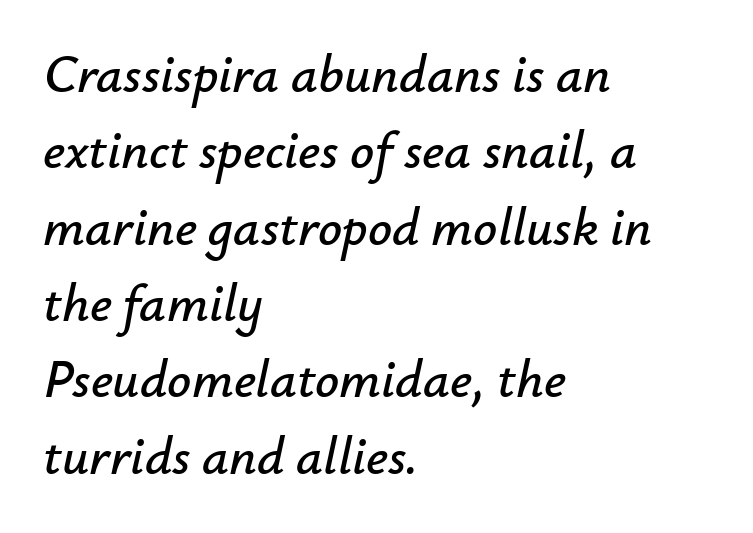
Type without underlining. Compared with typical paragraphs, the rows here are spaced about the same. Slant detected: the letters are inclined. The rendering uses natural spacing where letterforms have individual widths. Inter-character spacing is left at the font's built-in metrics. Line starts are locked; line ends wander.
